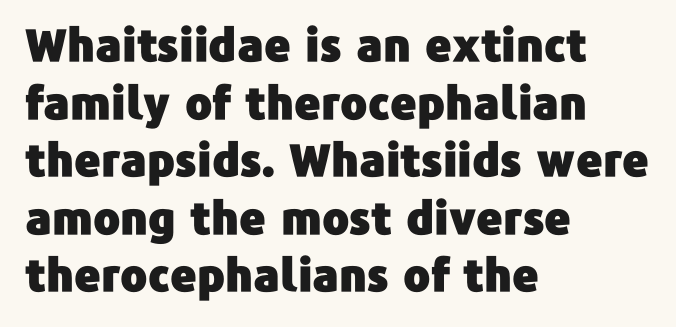
{"serif": "no", "italic": "no", "width": "normal", "stroke_contrast": "low", "x_height": "medium", "monospaced": "no", "underline": "no", "align": "left", "line_spacing": "normal", "line_spacing_ratio": 1.28, "letter_spacing": "normal", "letter_spacing_em": 0.0, "glyph_px": 45}
